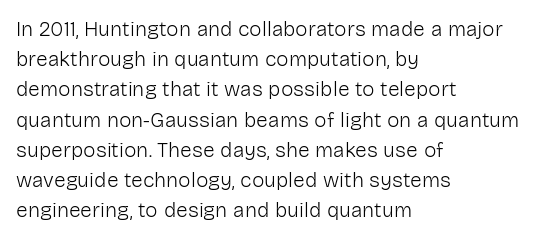
The image shows 21 px text type, upright; set left-aligned, normal line spacing (1.44x), normal letter spacing, not underlined.
